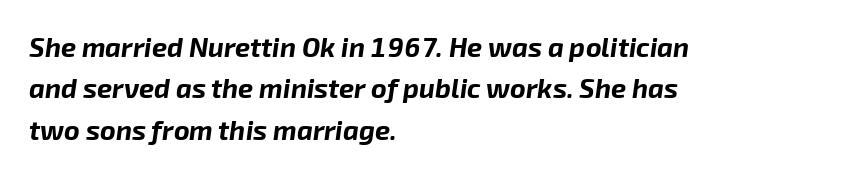
{"italic": "yes", "lean": "right", "slant_degrees": 8, "bold": "yes", "underline": "no", "align": "left", "line_spacing": "normal", "line_spacing_ratio": 1.53, "letter_spacing": "normal", "letter_spacing_em": 0.0, "glyph_px": 27}
